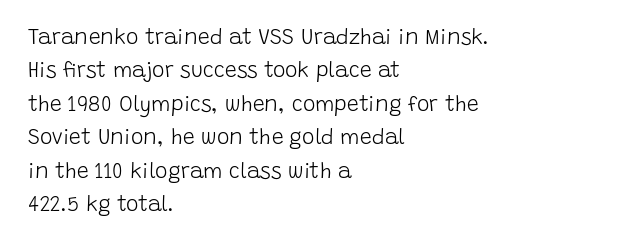
{"italic": "no", "bold": "no", "underline": "no", "align": "left", "line_spacing": "normal", "line_spacing_ratio": 1.59, "letter_spacing": "normal", "letter_spacing_em": 0.0, "glyph_px": 21}
